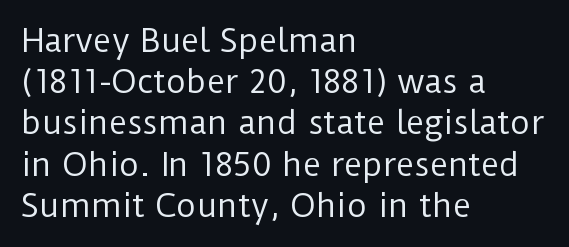
The image shows 31 px regular-weight sans-serif type, upright; set left-aligned, normal line spacing (1.33x), normal letter spacing, not underlined; low stroke contrast and a medium x-height.
